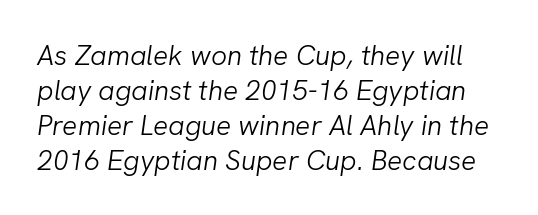
Q: Is the text bold? A: No.
Q: Is the text italic (slanted)? A: Yes, it leans right by about 8 degrees.
Q: Is the text underlined? A: No.
Q: Is the spacing between letters normal or unusually wide? A: Normal.
Q: Is the spacing between lines tight, normal or loose? A: Normal.
Q: Width (condensed, normal, or wide)? A: Normal.
Q: Stroke contrast? A: Low.
Q: x-height? A: Medium.
Q: Monospaced? A: No.
